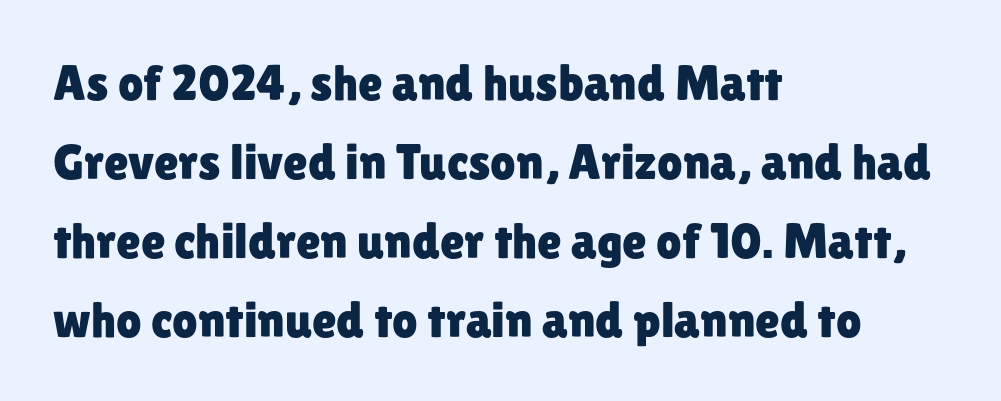
Q: Is the text italic (slanted)? A: No, it is upright.
Q: Is the typeface a serif or a sans-serif typeface? A: Sans-serif.
Q: Is the text underlined? A: No.
Q: How is the paragraph aligned? A: Left-aligned.
Q: Is the spacing between letters normal or unusually wide? A: Normal.
Q: Is the spacing between lines tight, normal or loose? A: Normal.
Q: Width (condensed, normal, or wide)? A: Normal.
Q: Stroke contrast? A: Low.
Q: x-height? A: Medium.
Q: Monospaced? A: No.
